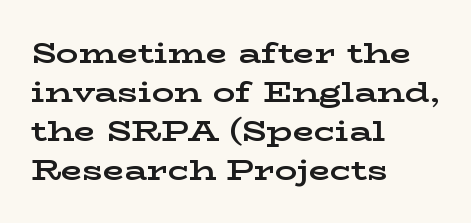
The image shows 28 px bold, wide serif type, upright; set left-aligned, normal line spacing (1.39x), normal letter spacing, not underlined; low stroke contrast and a medium x-height.
